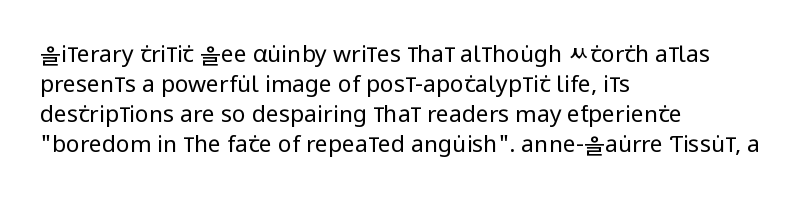
The lines are quadded left. The font sits on the lighter half of the weight spectrum, regular included. Tracking here is standard; glyphs follow each other at the usual distance. Italic? Not at all — the glyphs are vertical. Rule under the text: the space is simply empty.
